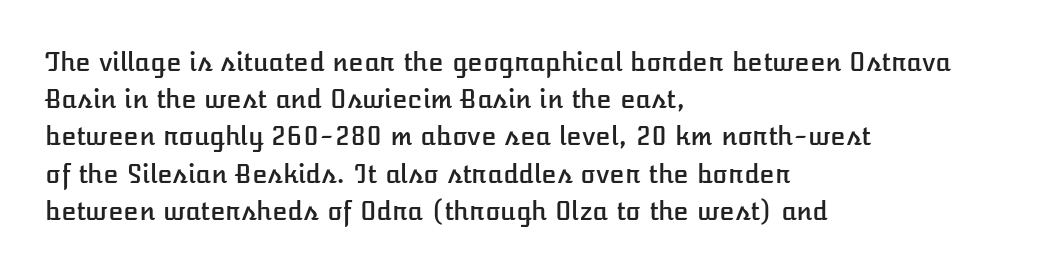
The image shows 25 px text type, upright; set left-aligned, normal line spacing (1.49x), normal letter spacing, not underlined.
